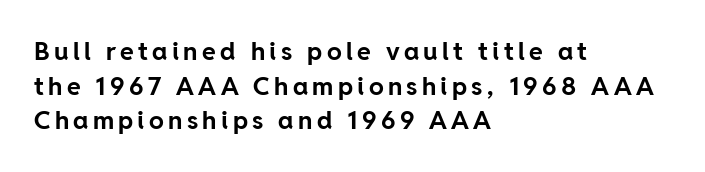
The image shows 25 px bold type, upright; set left-aligned, normal line spacing (1.39x), not underlined.
